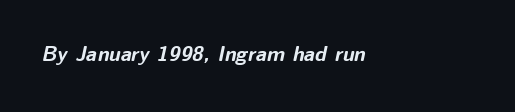
{"italic": "yes", "lean": "right", "slant_degrees": 12, "bold": "yes", "underline": "no", "align": "left", "letter_spacing": "normal", "letter_spacing_em": 0.0, "glyph_px": 21}
